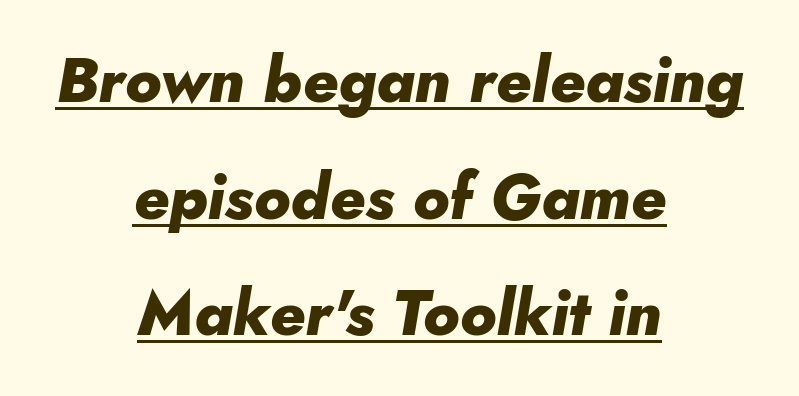
The image shows 63 px heavy type, italic (leaning right); set centered, line spacing 1.85x, normal letter spacing, underlined; low stroke contrast and a small x-height.
